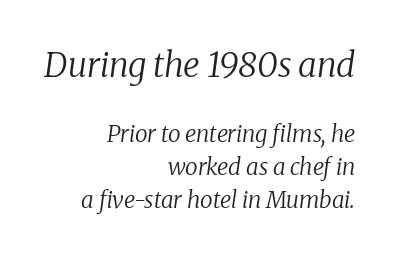
The letters in the upper block stand taller than those in the block below. The characters display serif detailing at their extremities. Weight class: somewhere from thin through regular. Is this a fixed-width face? No — the glyphs have proportional, varying widths. In terms of posture, this sample is oblique. Letter spacing: default.
